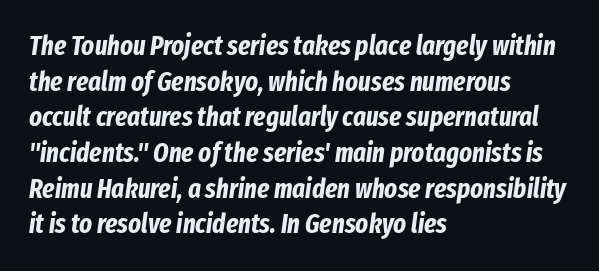
The image shows 27 px bold type, italic (leaning right); set left-aligned, normal line spacing (1.32x), normal letter spacing, not underlined.
